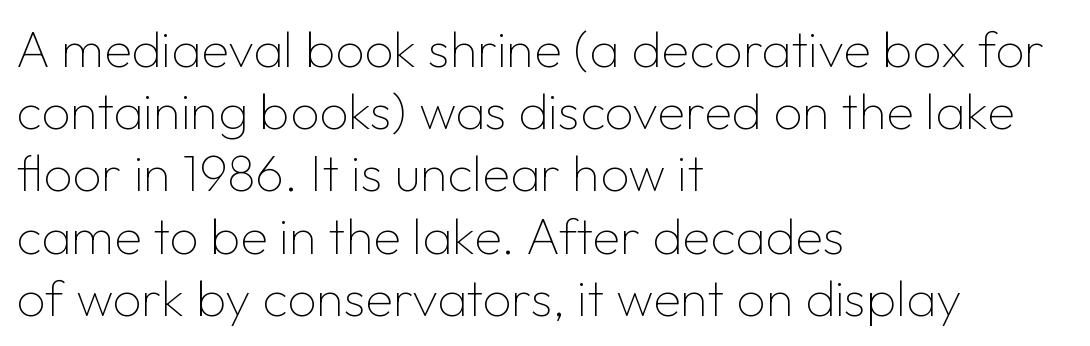
Does the lettering tilt? It doesn't — this is upright. The face used here is proportionally spaced, like ordinary book or web type. Has an underline been added? It has not. Does the copy run flush right? No — it runs flush left.
